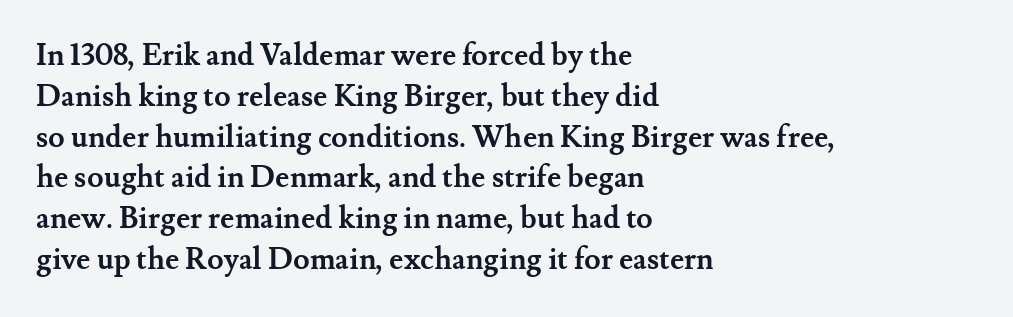
The image shows 30 px semibold serif type, upright; set left-aligned, normal line spacing (1.36x), normal letter spacing, not underlined; medium stroke contrast and a small x-height.
